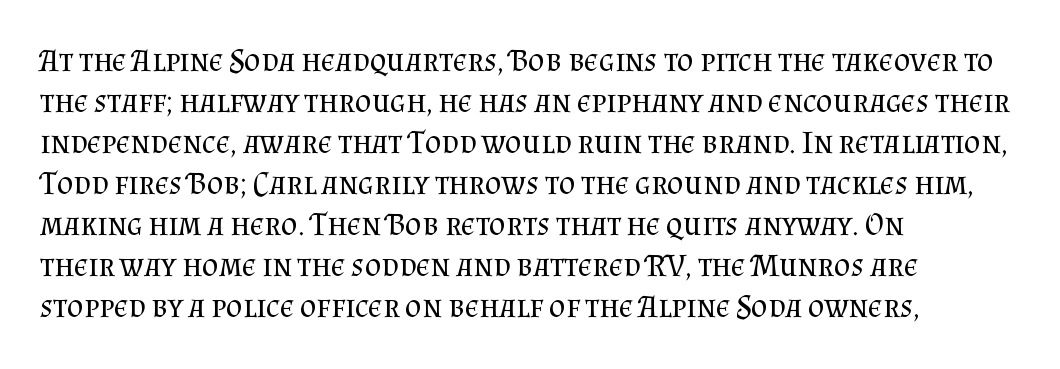
{"serif": "yes", "italic": "no", "bold": "no", "weight": "regular", "width": "normal", "stroke_contrast": "medium", "x_height": "small", "monospaced": "no", "underline": "no", "align": "left", "line_spacing": "normal", "line_spacing_ratio": 1.28, "letter_spacing": "normal", "letter_spacing_em": 0.0, "glyph_px": 32}
